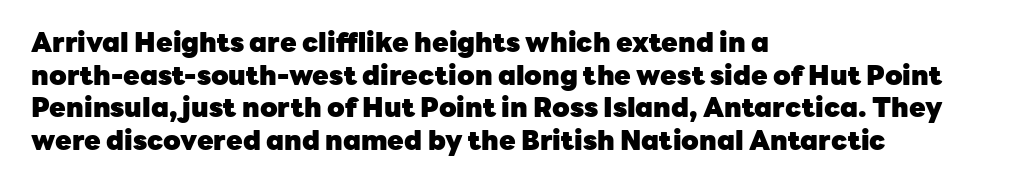
{"italic": "no", "bold": "yes", "underline": "no", "align": "left", "line_spacing_ratio": 1.21, "letter_spacing": "normal", "letter_spacing_em": 0.0, "glyph_px": 27}
